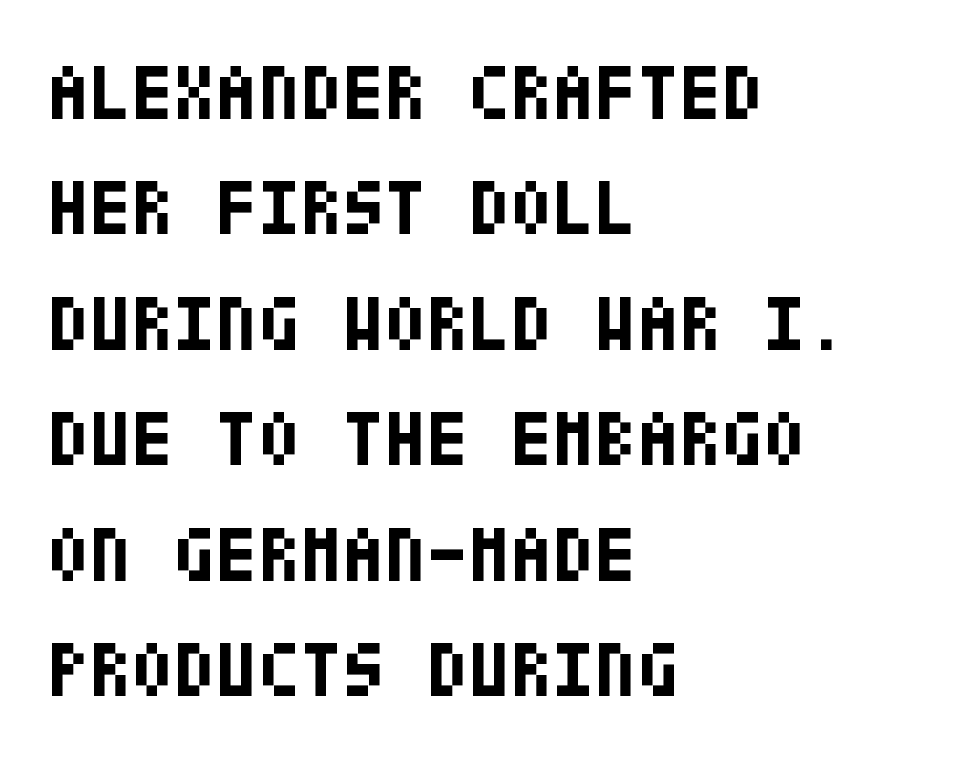
Decoration check: the copy has no underline. In terms of leading, this rendering sits right in the middle. Each word holds together tightly as a unit, with standard inter-letter gaps. Its strokes are broad and dark, the hallmark of bold type. Where is the straight margin? On the left.
